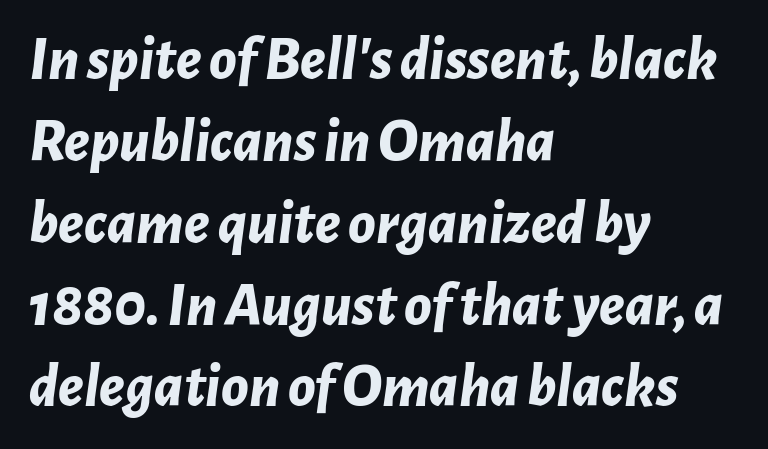
Do the characters align in a grid? No, the font is proportional. Students, note that the glyphs here touch the page at normal intervals. Normally led — the rows are evenly, conventionally spaced. Underlining? Definitely not there. The font is running at its bold setting.
